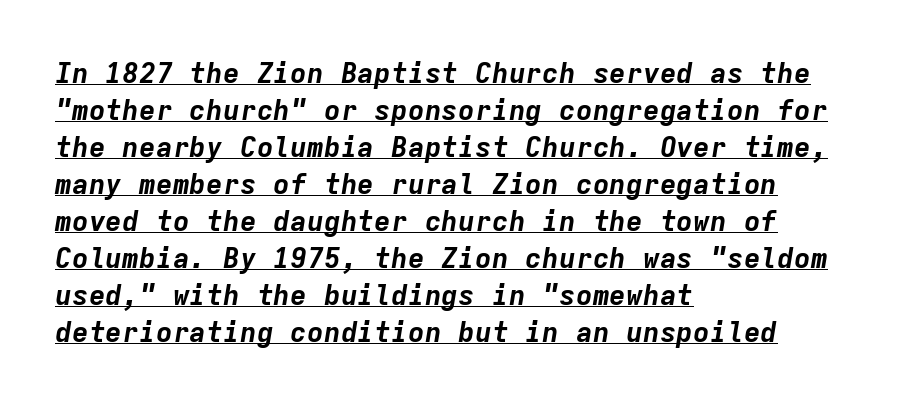
{"italic": "yes", "lean": "right", "slant_degrees": 9, "bold": "yes", "weight": "bold", "width": "normal", "stroke_contrast": "low", "x_height": "medium", "monospaced": "yes", "underline": "yes", "align": "left", "line_spacing": "normal", "line_spacing_ratio": 1.32, "letter_spacing": "normal", "letter_spacing_em": 0.0, "glyph_px": 28}
